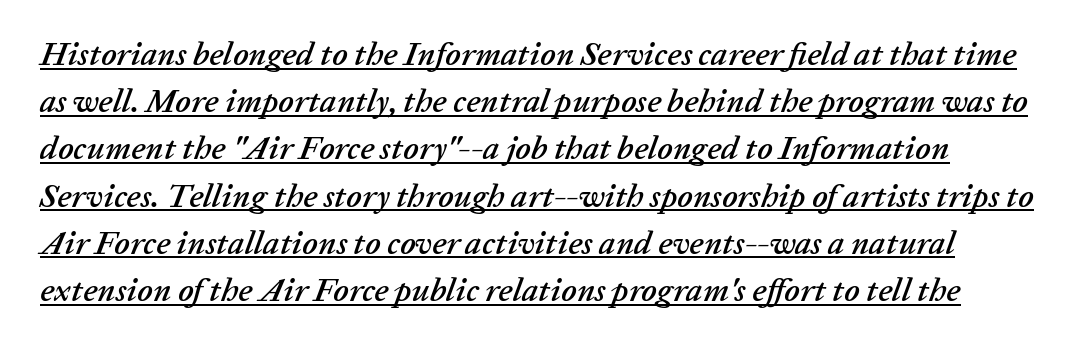
{"italic": "yes", "lean": "right", "slant_degrees": 20, "width": "normal", "stroke_contrast": "low", "x_height": "medium", "monospaced": "no", "underline": "yes", "line_spacing": "normal", "line_spacing_ratio": 1.43, "letter_spacing": "normal", "letter_spacing_em": 0.0, "glyph_px": 33}
